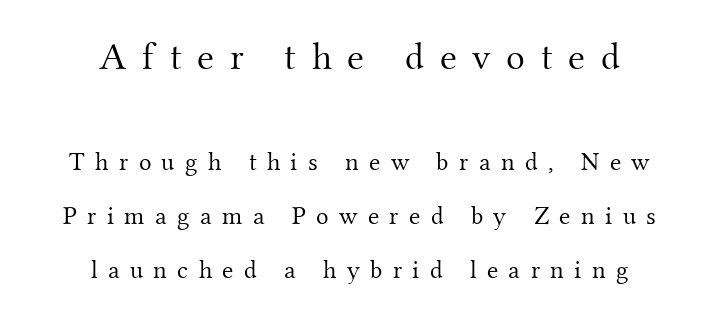
{"serif": "yes", "italic": "no", "bold": "no", "weight": "light", "width": "normal", "stroke_contrast": "medium", "x_height": "small", "monospaced": "no", "underline": "no", "align": "center", "line_spacing": "loose", "line_spacing_ratio": 2.08, "letter_spacing": "wide", "letter_spacing_em": 0.4, "larger_block": "first", "size_ratio": 1.5, "glyph_px": 39}
